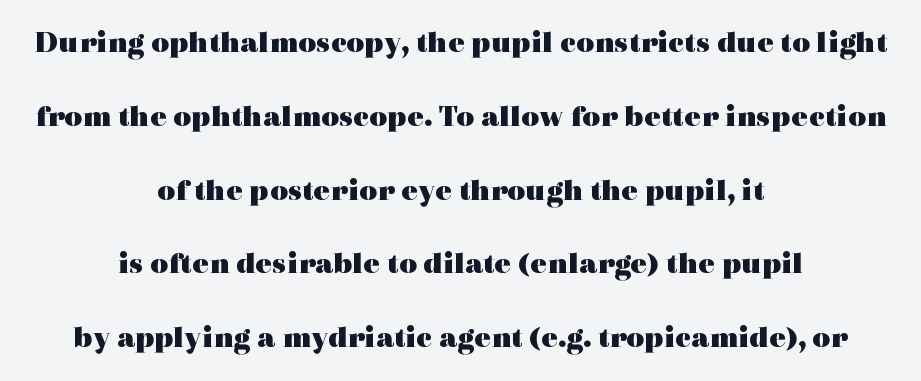
Q: Is the text bold? A: Yes.
Q: Is the text italic (slanted)? A: No, it is upright.
Q: Is the typeface a serif or a sans-serif typeface? A: Serif.
Q: Is the text underlined? A: No.
Q: How is the paragraph aligned? A: Centered.
Q: Is the spacing between letters normal or unusually wide? A: Normal.
Q: Is the spacing between lines tight, normal or loose? A: Loose.
Q: Width (condensed, normal, or wide)? A: Wide.
Q: x-height? A: Medium.
Q: Monospaced? A: No.
